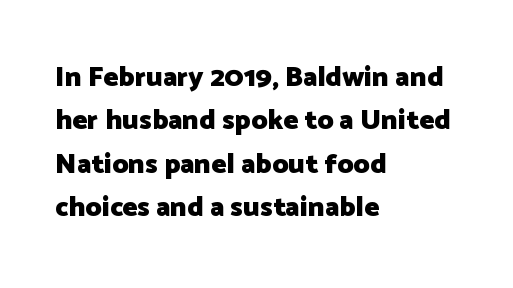
Q: Is the text bold? A: Yes.
Q: Is the text italic (slanted)? A: No, it is upright.
Q: Is the typeface a serif or a sans-serif typeface? A: Sans-serif.
Q: Is the text underlined? A: No.
Q: How is the paragraph aligned? A: Left-aligned.
Q: Is the spacing between letters normal or unusually wide? A: Normal.
Q: Is the spacing between lines tight, normal or loose? A: Normal.
Q: Width (condensed, normal, or wide)? A: Normal.
Q: Stroke contrast? A: Low.
Q: x-height? A: Medium.
Q: Monospaced? A: No.
